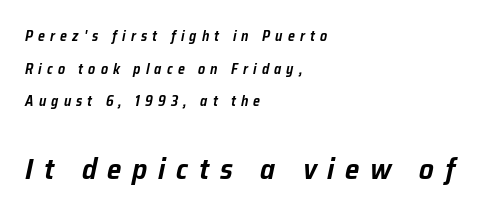
{"italic": "yes", "lean": "right", "slant_degrees": 12, "width": "normal", "stroke_contrast": "low", "x_height": "medium", "monospaced": "no", "underline": "no", "align": "left", "line_spacing": "loose", "line_spacing_ratio": 2.33, "letter_spacing": "wide", "letter_spacing_em": 0.37, "larger_block": "second", "size_ratio": 2.07, "glyph_px": 29}
